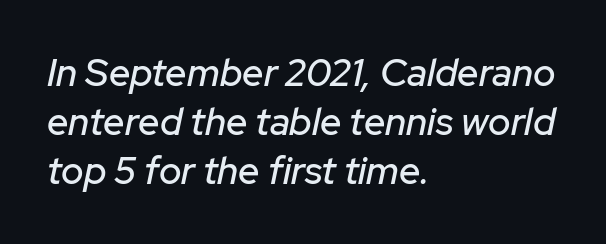
The typesetter chose a ragged-right arrangement here. Interline gaps are of average width in this sample. Think of a printed novel: that variable character pitch is what you see here. Observe the lean: these are italic letterforms. The gap between lines stays unmarked. The tracking reads as untouched default to a designer's eye.
